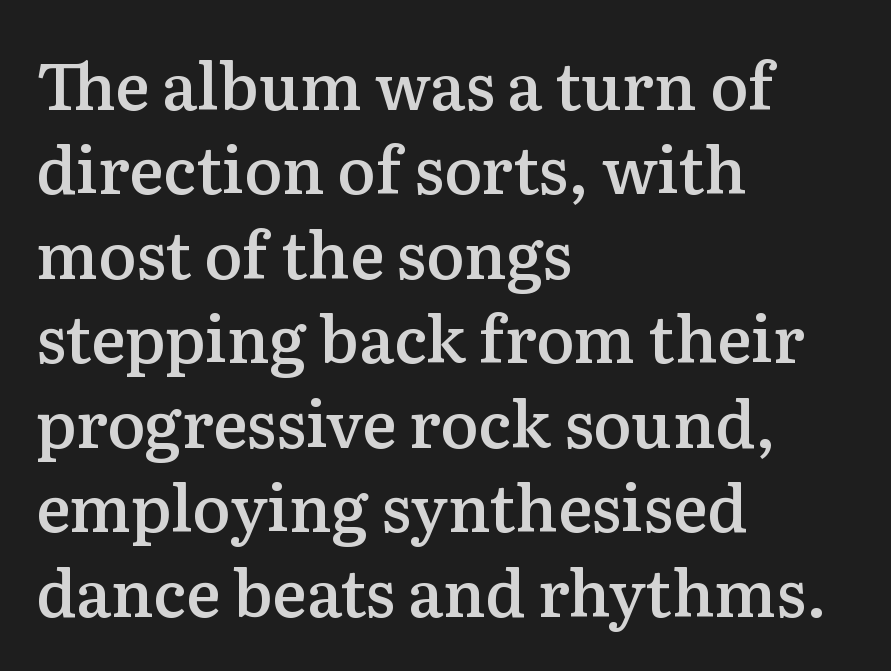
Q: Is the text bold? A: Semi-bold.
Q: Is the text italic (slanted)? A: No, it is upright.
Q: Is the typeface a serif or a sans-serif typeface? A: Serif.
Q: Is the text underlined? A: No.
Q: How is the paragraph aligned? A: Left-aligned.
Q: Is the spacing between letters normal or unusually wide? A: Normal.
Q: Is the spacing between lines tight, normal or loose? A: Normal.
Q: Width (condensed, normal, or wide)? A: Normal.
Q: Stroke contrast? A: Medium.
Q: x-height? A: Medium.
Q: Monospaced? A: No.
